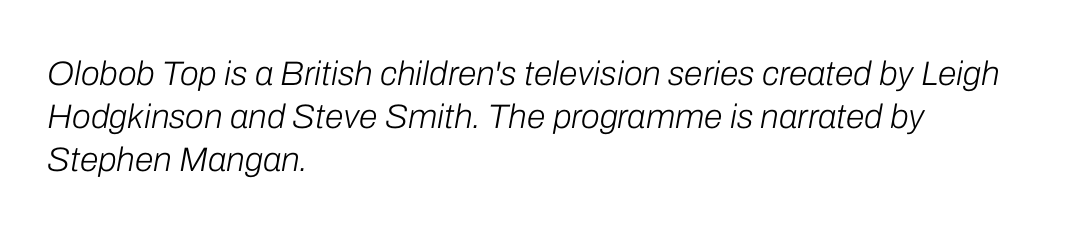
Compared with ordinary roman type, these characters are visibly tilted. The paragraph has a hard left edge and a soft right edge. These lines are rendered in a variable-pitch font. A light-to-regular cut is what we see here. Any mark beneath the type? The region is blank.
